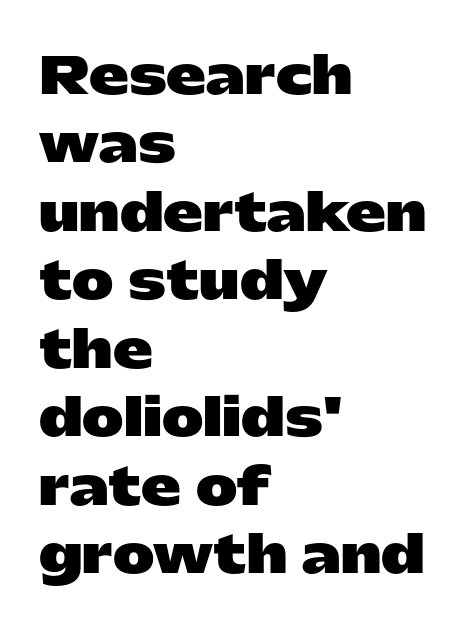
Q: Is the text bold? A: Yes.
Q: Is the text italic (slanted)? A: No, it is upright.
Q: Is the typeface a serif or a sans-serif typeface? A: Sans-serif.
Q: Is the text underlined? A: No.
Q: How is the paragraph aligned? A: Left-aligned.
Q: Is the spacing between letters normal or unusually wide? A: Normal.
Q: Is the spacing between lines tight, normal or loose? A: Normal.
Q: Width (condensed, normal, or wide)? A: Wide.
Q: Stroke contrast? A: Low.
Q: x-height? A: Medium.
Q: Monospaced? A: No.
